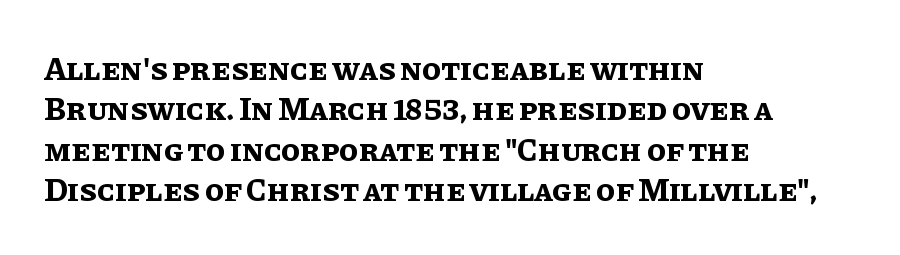
Q: Is the text bold? A: Yes.
Q: Is the text italic (slanted)? A: No, it is upright.
Q: Is the text underlined? A: No.
Q: How is the paragraph aligned? A: Left-aligned.
Q: Is the spacing between letters normal or unusually wide? A: Normal.
Q: Is the spacing between lines tight, normal or loose? A: Normal.
Q: Width (condensed, normal, or wide)? A: Normal.
Q: Stroke contrast? A: Low.
Q: x-height? A: Large.
Q: Monospaced? A: No.
